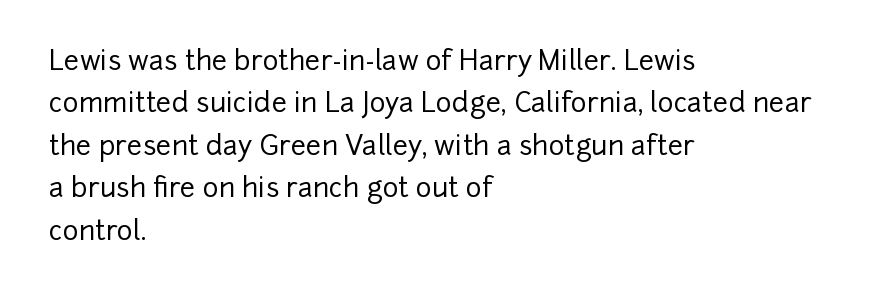
Successive baselines arrive at the customary interval. Tall strokes in this sample are plumb rather than angled. Where is the straight margin? On the left. Lines of text with bare space underneath. Each word holds together tightly as a unit, with standard inter-letter gaps.
